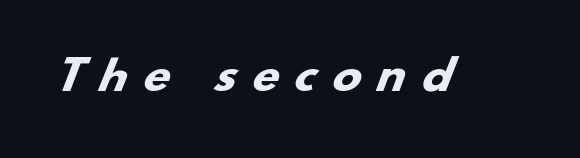
The image shows 39 px heavy, wide sans-serif type; set unusually wide letter spacing (+0.45 em), not underlined; low stroke contrast and a small x-height.
